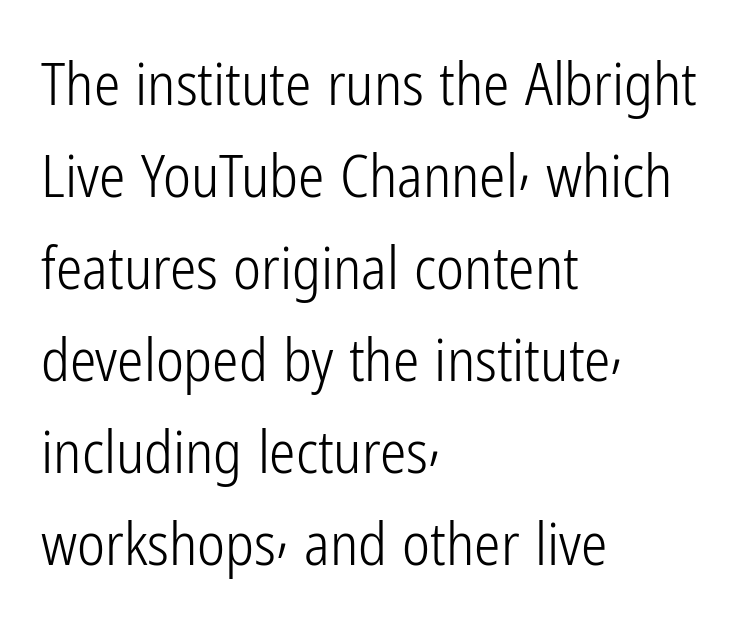
Does the type have serifs? No, each stem ends abruptly. The face looks like a standard text weight, possibly lighter. Interline gaps are of average width in this sample. Line starts are locked; line ends wander. Think of a printed novel: that variable character pitch is what you see here.
